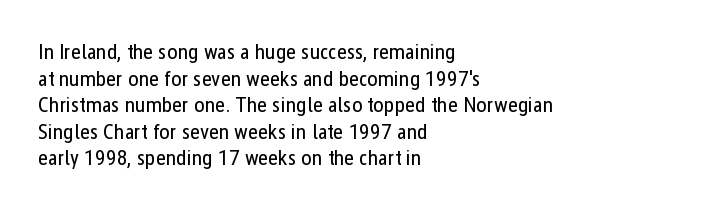
{"italic": "no", "bold": "no", "underline": "no", "align": "left", "line_spacing_ratio": 1.21, "letter_spacing": "normal", "letter_spacing_em": 0.0, "glyph_px": 22}
